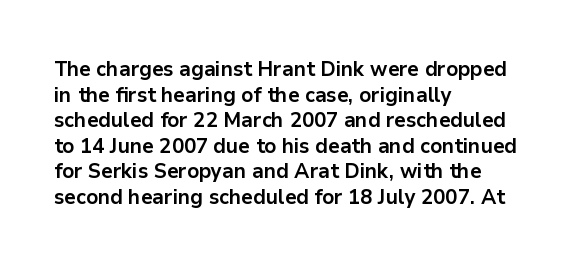
Is there any slant? The stems are plumb. The zone under the glyphs is completely vacant. Caption: bold face, heavy strokes. Each word holds together tightly as a unit, with standard inter-letter gaps. Does the copy run flush right? No — it runs flush left.
